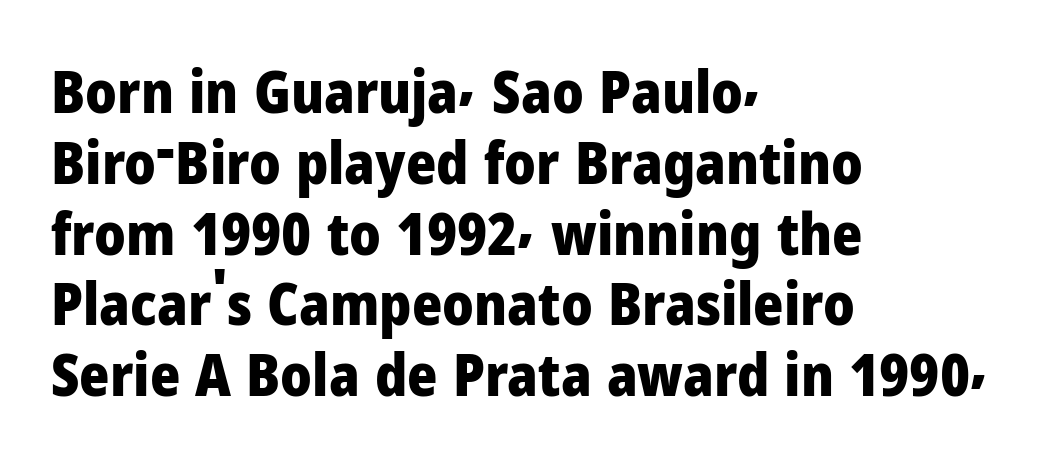
{"serif": "no", "italic": "no", "bold": "yes", "weight": "heavy", "width": "normal", "stroke_contrast": "low", "x_height": "medium", "monospaced": "no", "underline": "no", "align": "left", "line_spacing_ratio": 1.22, "letter_spacing": "normal", "letter_spacing_em": 0.0, "glyph_px": 58}
